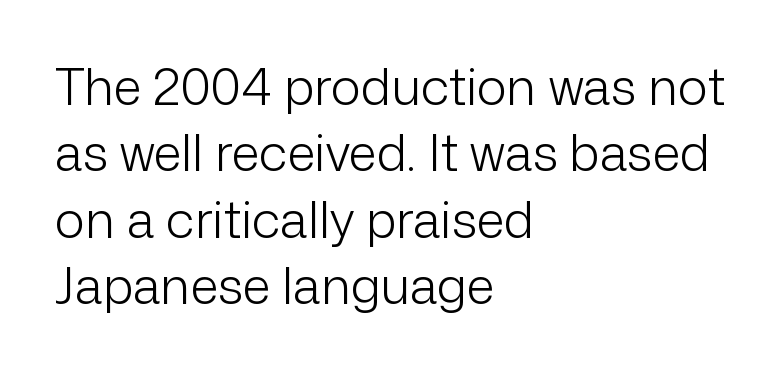
{"serif": "no", "italic": "no", "bold": "no", "weight": "light", "width": "normal", "stroke_contrast": "low", "x_height": "medium", "monospaced": "no", "underline": "no", "align": "left", "line_spacing": "normal", "line_spacing_ratio": 1.3, "letter_spacing": "normal", "letter_spacing_em": 0.0, "glyph_px": 51}
